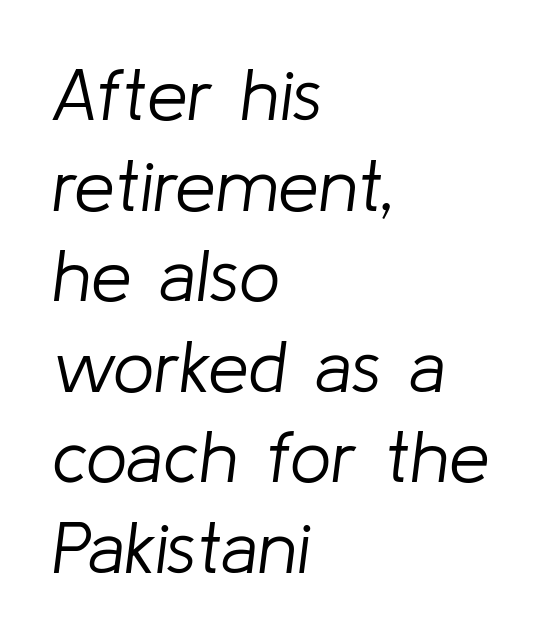
The image shows 73 px light type, italic (leaning right); set left-aligned, line spacing 1.24x, normal letter spacing, not underlined; low stroke contrast and a medium x-height.
